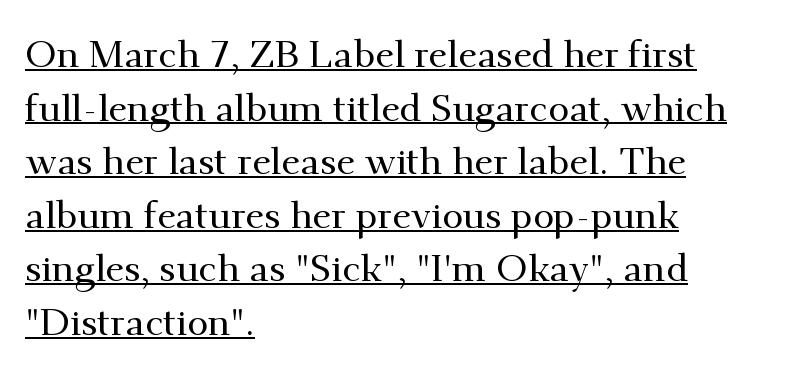
The image shows 38 px serif type, upright; set left-aligned, normal line spacing (1.41x), normal letter spacing, underlined; medium stroke contrast and a small x-height.
